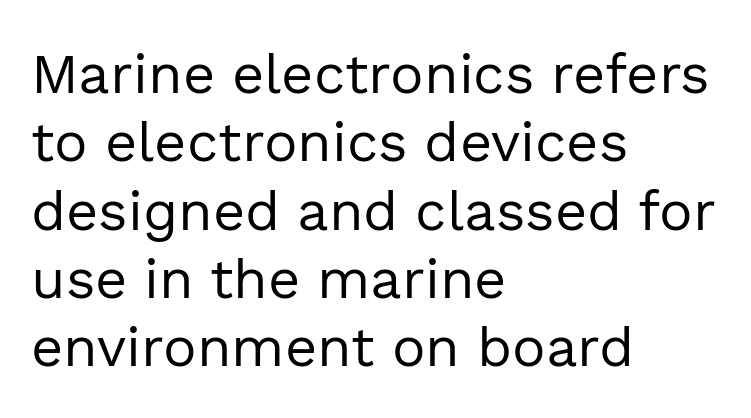
{"serif": "no", "italic": "no", "bold": "no", "weight": "regular", "width": "normal", "x_height": "medium", "monospaced": "no", "underline": "no", "align": "left", "line_spacing_ratio": 1.22, "letter_spacing": "normal", "letter_spacing_em": 0.0, "glyph_px": 56}
